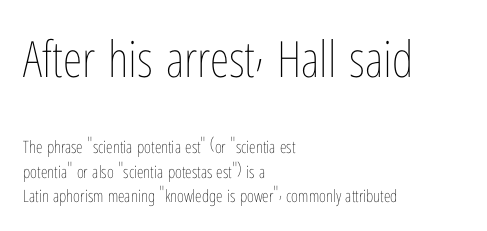
You could call the tracking neutral — neither tight nor loose. Larger block? The one above; the one below is distinctly smaller. Weight: not bold — regular or lighter. If you measured baseline to baseline, you'd find a middling distance. Here the designer chose a conventional face with non-uniform glyph widths. These lines stack with their left ends in a neat column.
